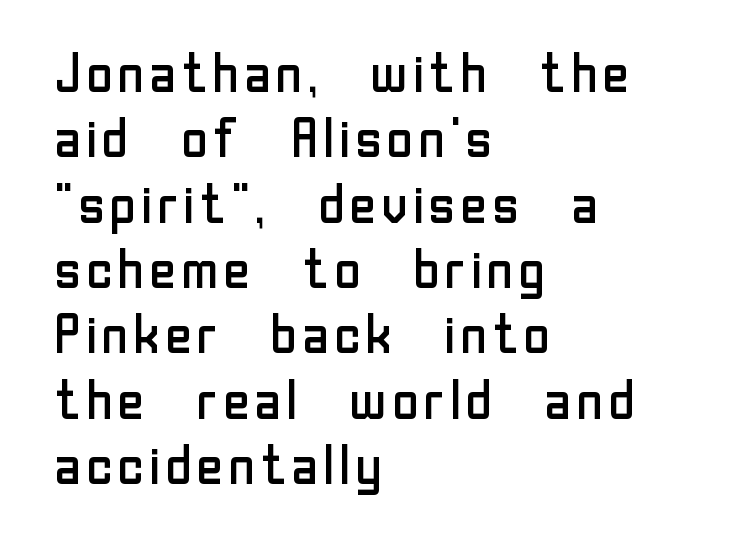
Q: Is the text bold? A: No.
Q: Is the text italic (slanted)? A: No, it is upright.
Q: Is the typeface a serif or a sans-serif typeface? A: Sans-serif.
Q: Is the text underlined? A: No.
Q: How is the paragraph aligned? A: Left-aligned.
Q: Is the spacing between letters normal or unusually wide? A: Normal.
Q: Width (condensed, normal, or wide)? A: Normal.
Q: Stroke contrast? A: Low.
Q: x-height? A: Medium.
Q: Monospaced? A: No.
